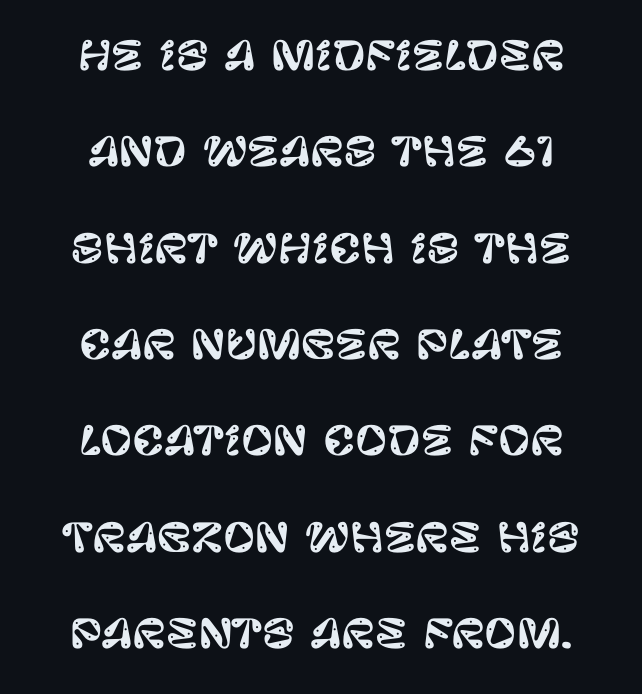
You could fit nearly another row in the gap between these rows. A clean baseline with only descenders dipping below it. Stroke terminals: plain, sans-serif. Letter spacing: default.
